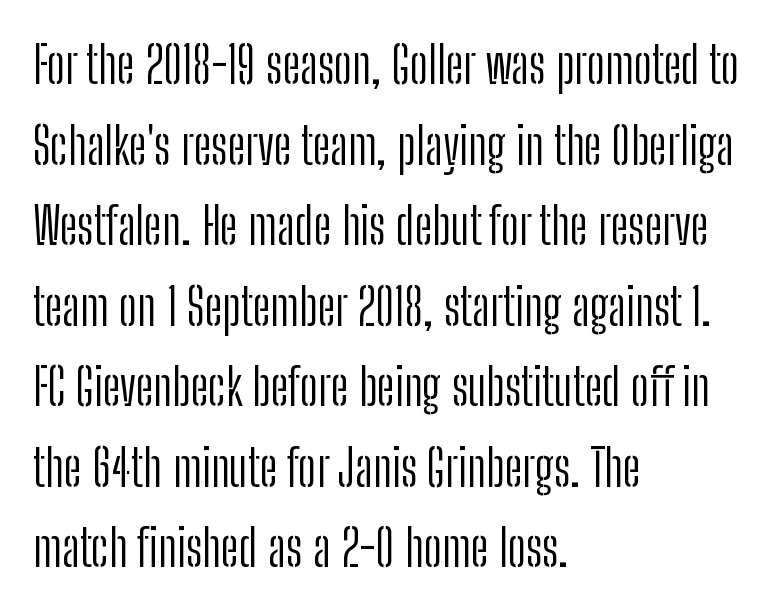
Q: Is the text bold? A: No.
Q: Is the text italic (slanted)? A: No, it is upright.
Q: Is the typeface a serif or a sans-serif typeface? A: Sans-serif.
Q: Is the text underlined? A: No.
Q: How is the paragraph aligned? A: Left-aligned.
Q: Is the spacing between letters normal or unusually wide? A: Normal.
Q: Is the spacing between lines tight, normal or loose? A: Normal.
Q: Width (condensed, normal, or wide)? A: Condensed.
Q: Stroke contrast? A: Low.
Q: x-height? A: Medium.
Q: Monospaced? A: No.
